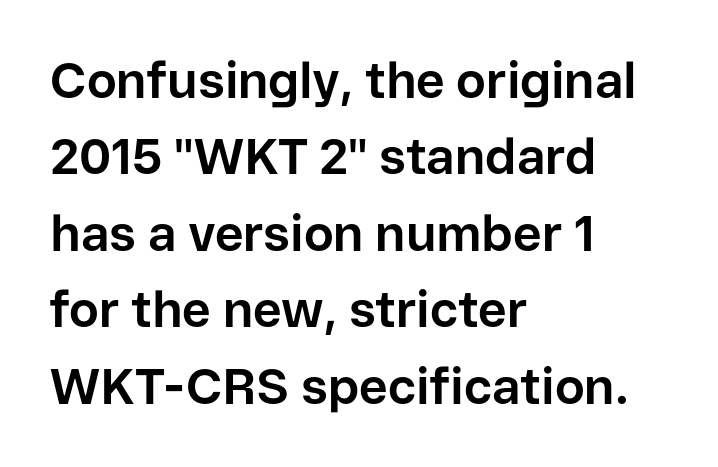
Q: Is the text bold? A: Yes.
Q: Is the text italic (slanted)? A: No, it is upright.
Q: Is the typeface a serif or a sans-serif typeface? A: Sans-serif.
Q: Is the text underlined? A: No.
Q: How is the paragraph aligned? A: Left-aligned.
Q: Is the spacing between letters normal or unusually wide? A: Normal.
Q: Is the spacing between lines tight, normal or loose? A: Normal.
Q: Width (condensed, normal, or wide)? A: Normal.
Q: Stroke contrast? A: Low.
Q: x-height? A: Medium.
Q: Monospaced? A: No.
